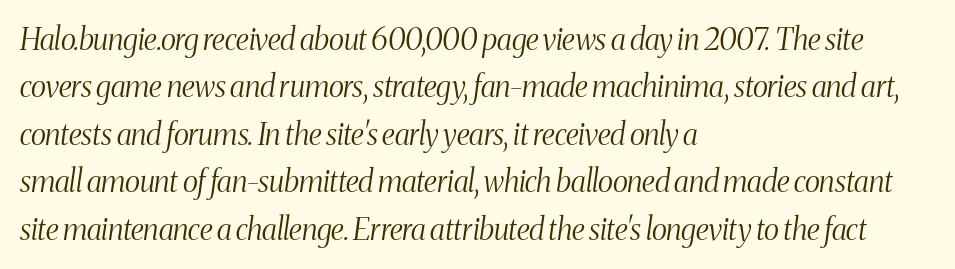
The image shows 30 px light, condensed serif type, italic (leaning right); set left-aligned, normal line spacing (1.58x), normal letter spacing, not underlined; medium stroke contrast and a medium x-height.
